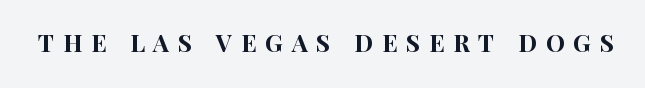
Q: Is the text italic (slanted)? A: No, it is upright.
Q: Is the text underlined? A: No.
Q: Is the spacing between letters normal or unusually wide? A: Unusually wide.
